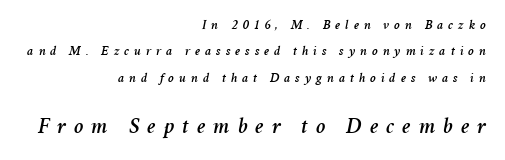
{"italic": "yes", "lean": "right", "slant_degrees": 11, "underline": "no", "align": "right", "line_spacing_ratio": 1.88, "letter_spacing": "wide", "letter_spacing_em": 0.34, "larger_block": "second", "size_ratio": 1.64, "glyph_px": 23}
